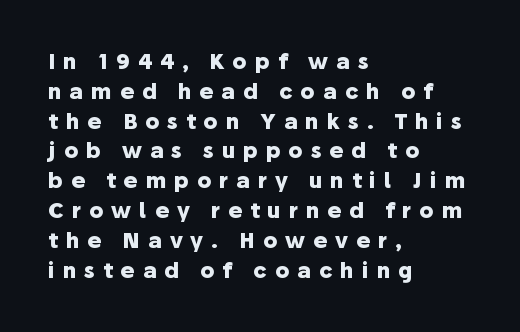
The image shows 21 px bold type, upright; set left-aligned, normal line spacing (1.42x), unusually wide letter spacing (+0.38 em), not underlined.
